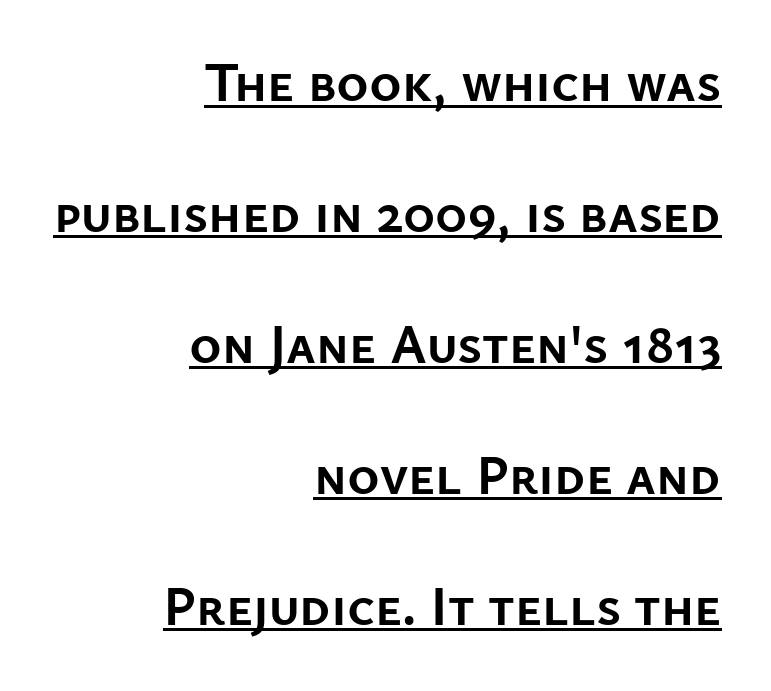
The image shows 55 px semibold sans-serif type, upright; set right-aligned, loose line spacing (2.38x), normal letter spacing, underlined; low stroke contrast and a medium x-height.
